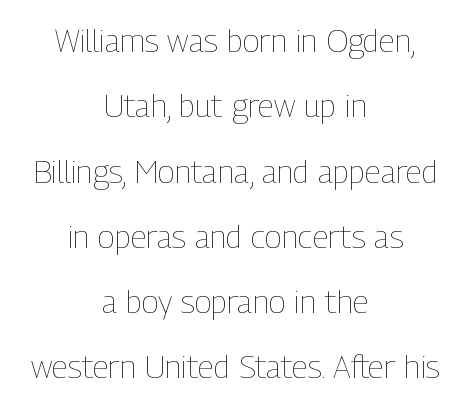
{"italic": "no", "bold": "no", "weight": "thin", "width": "condensed", "stroke_contrast": "low", "x_height": "medium", "monospaced": "no", "underline": "no", "align": "center", "line_spacing": "loose", "line_spacing_ratio": 2.04, "letter_spacing": "normal", "letter_spacing_em": 0.0, "glyph_px": 32}
